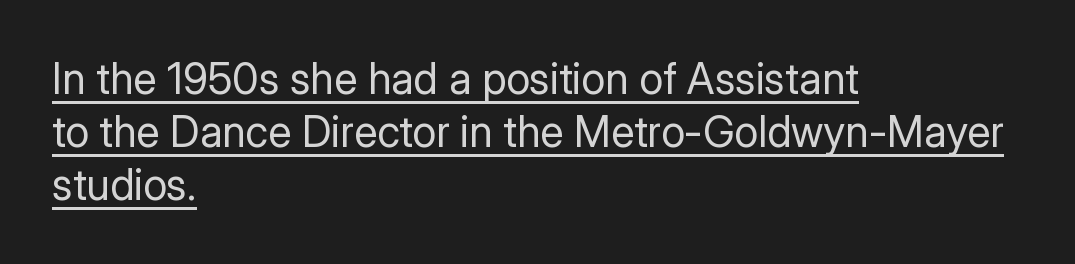
{"serif": "no", "italic": "no", "bold": "no", "weight": "regular", "width": "normal", "stroke_contrast": "low", "x_height": "medium", "monospaced": "no", "underline": "yes", "align": "left", "line_spacing_ratio": 1.23, "letter_spacing": "normal", "letter_spacing_em": 0.0, "glyph_px": 43}
